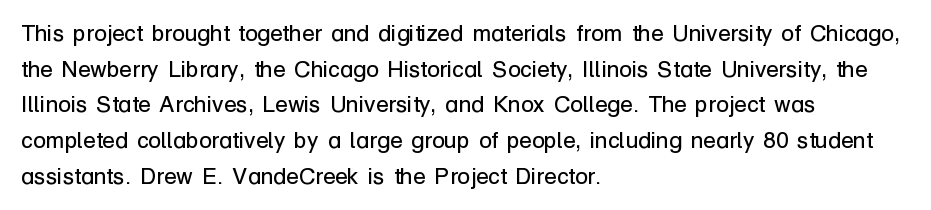
Q: Is the text bold? A: No.
Q: Is the text italic (slanted)? A: No, it is upright.
Q: Is the text underlined? A: No.
Q: How is the paragraph aligned? A: Left-aligned.
Q: Is the spacing between letters normal or unusually wide? A: Normal.
Q: Is the spacing between lines tight, normal or loose? A: Normal.
